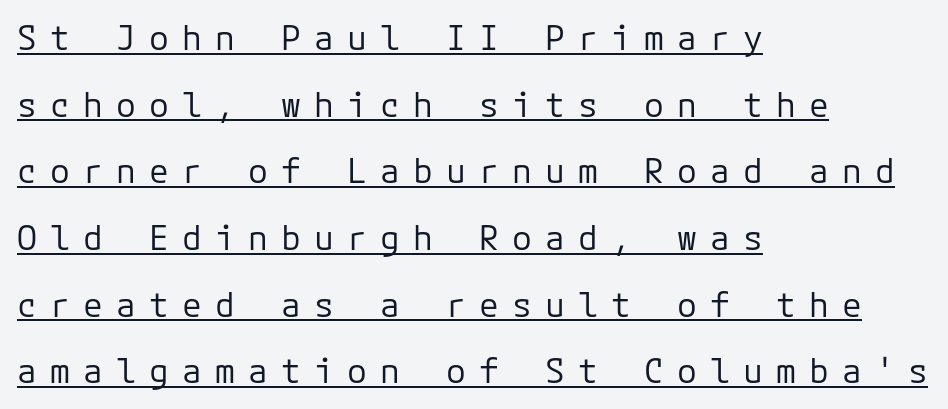
{"serif": "no", "italic": "no", "bold": "no", "weight": "regular", "width": "normal", "stroke_contrast": "low", "x_height": "medium", "monospaced": "yes", "underline": "yes", "align": "left", "line_spacing": "loose", "line_spacing_ratio": 2.02, "letter_spacing": "wide", "letter_spacing_em": 0.4, "glyph_px": 33}
